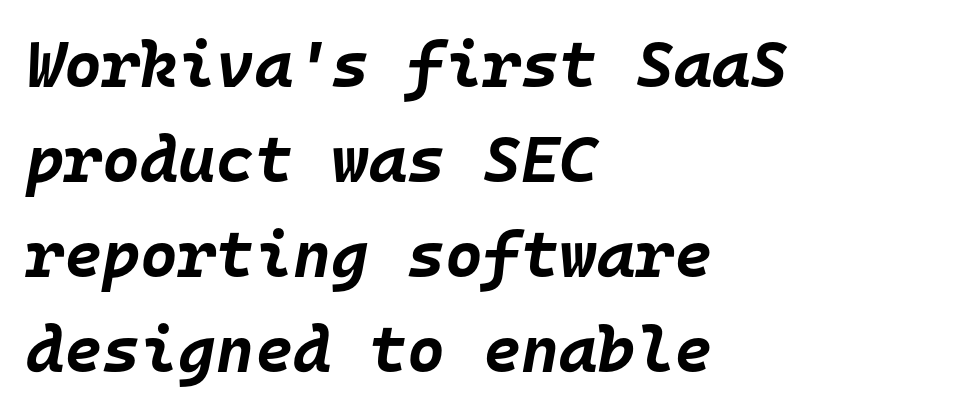
The image shows 65 px bold type, italic (leaning right), monospaced; set left-aligned, normal line spacing (1.46x), normal letter spacing, not underlined; low stroke contrast and a large x-height.
